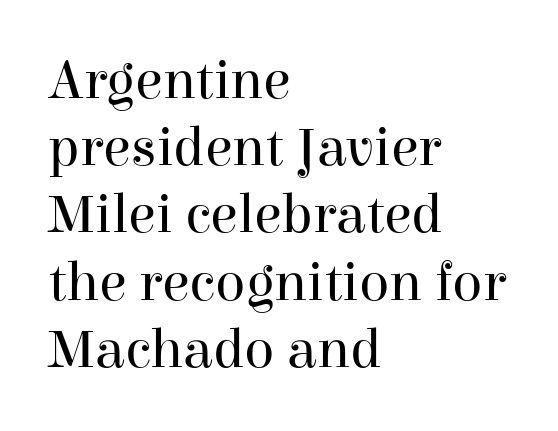
Q: Is the text bold? A: No.
Q: Is the text italic (slanted)? A: No, it is upright.
Q: Is the typeface a serif or a sans-serif typeface? A: Serif.
Q: Is the text underlined? A: No.
Q: How is the paragraph aligned? A: Left-aligned.
Q: Is the spacing between letters normal or unusually wide? A: Normal.
Q: Width (condensed, normal, or wide)? A: Normal.
Q: Stroke contrast? A: High.
Q: x-height? A: Medium.
Q: Monospaced? A: No.
